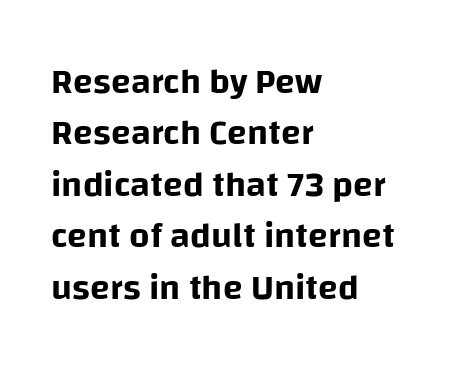
The image shows 36 px sans-serif type, upright; set left-aligned, normal line spacing (1.43x), normal letter spacing, not underlined; low stroke contrast and a large x-height.
